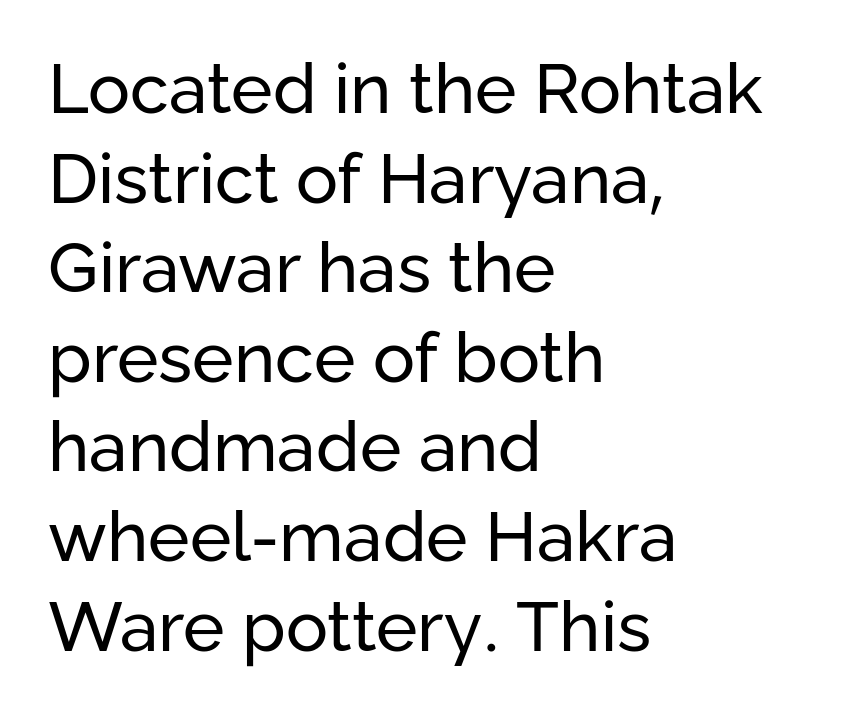
The image shows 70 px regular-weight sans-serif type, upright; set left-aligned, normal line spacing (1.28x), normal letter spacing, not underlined; low stroke contrast and a medium x-height.
